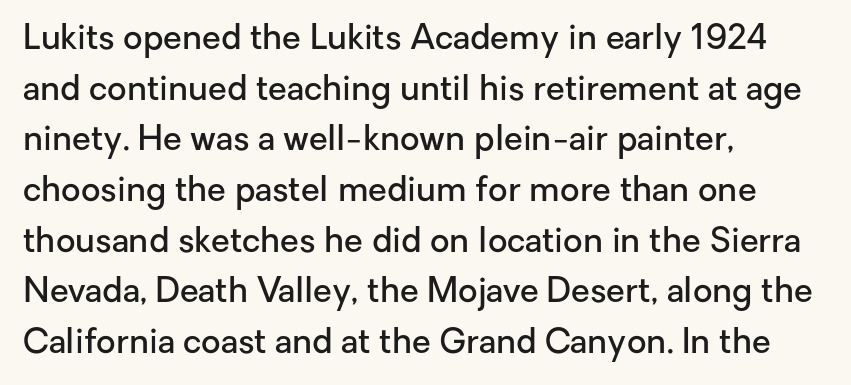
Q: Is the text bold? A: Semi-bold.
Q: Is the text italic (slanted)? A: No, it is upright.
Q: Is the typeface a serif or a sans-serif typeface? A: Sans-serif.
Q: Is the text underlined? A: No.
Q: How is the paragraph aligned? A: Left-aligned.
Q: Is the spacing between letters normal or unusually wide? A: Normal.
Q: Is the spacing between lines tight, normal or loose? A: Normal.
Q: Width (condensed, normal, or wide)? A: Normal.
Q: Stroke contrast? A: Low.
Q: x-height? A: Medium.
Q: Monospaced? A: No.
